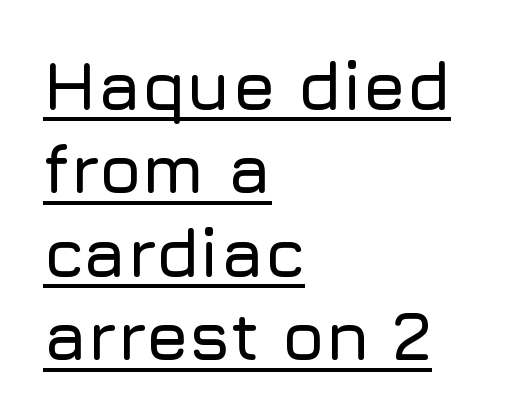
The passage shown has conventional tracking throughout. A continuous stroke trails under the words, as in a hyperlink. In terms of letterform style, serifs are entirely absent. Is there any slant? The stems are plumb.
